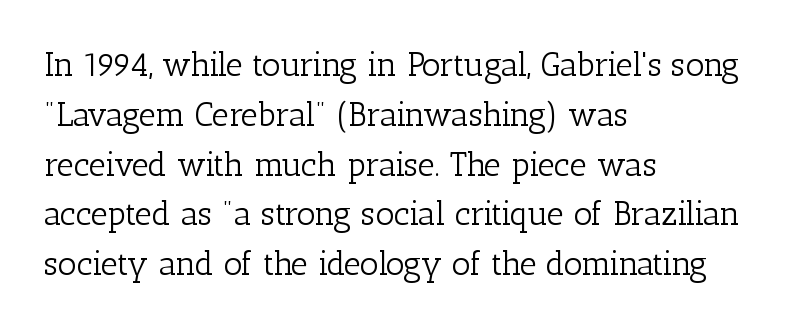
The image shows 33 px light serif type, upright; set left-aligned, normal line spacing (1.51x), normal letter spacing, not underlined; low stroke contrast and a medium x-height.
